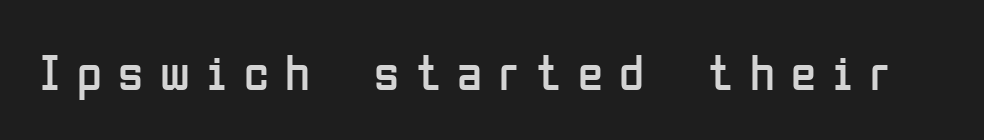
{"serif": "no", "italic": "no", "bold": "no", "weight": "regular", "width": "condensed", "stroke_contrast": "low", "x_height": "medium", "monospaced": "no", "underline": "no", "letter_spacing": "wide", "letter_spacing_em": 0.33, "glyph_px": 51}
